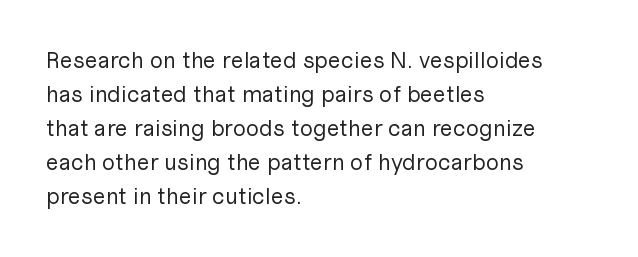
Q: Is the text bold? A: No.
Q: Is the text italic (slanted)? A: No, it is upright.
Q: Is the text underlined? A: No.
Q: How is the paragraph aligned? A: Left-aligned.
Q: Is the spacing between letters normal or unusually wide? A: Normal.
Q: Is the spacing between lines tight, normal or loose? A: Normal.
